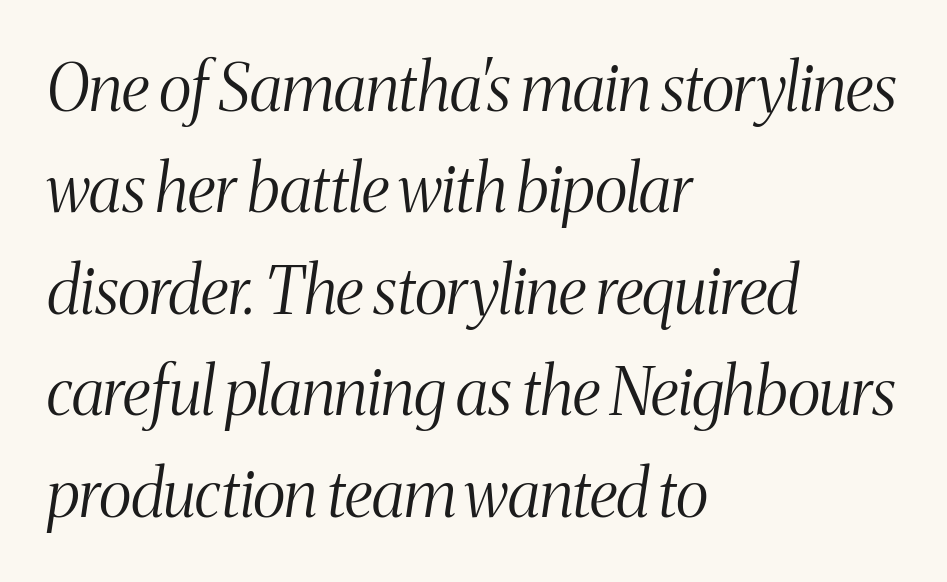
{"serif": "yes", "italic": "yes", "lean": "right", "slant_degrees": 8, "bold": "no", "weight": "light", "width": "condensed", "stroke_contrast": "medium", "x_height": "medium", "monospaced": "no", "underline": "no", "align": "left", "line_spacing": "normal", "line_spacing_ratio": 1.56, "letter_spacing": "normal", "letter_spacing_em": 0.0, "glyph_px": 65}
